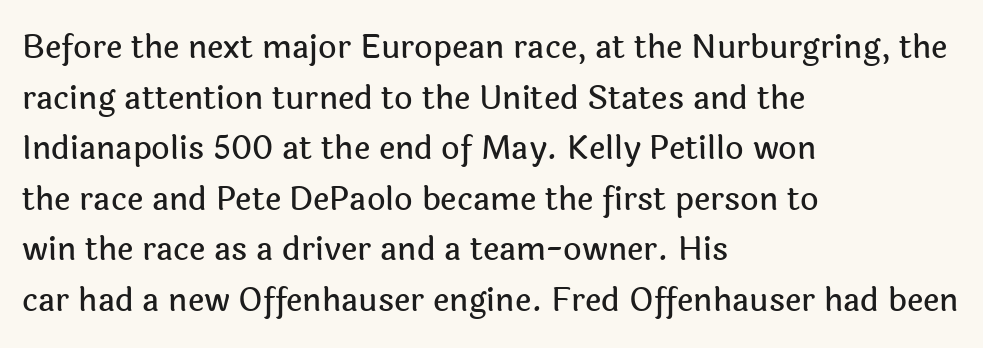
The image shows 32 px sans-serif type, upright; set left-aligned, normal line spacing (1.58x), normal letter spacing, not underlined; a medium x-height.
